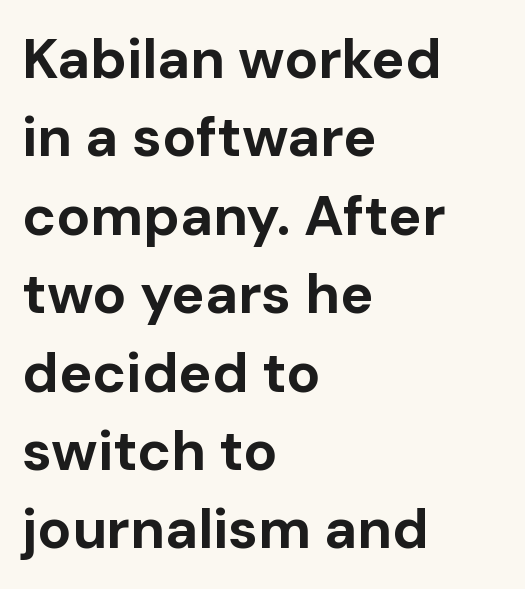
Q: Is the text bold? A: Yes.
Q: Is the text italic (slanted)? A: No, it is upright.
Q: Is the typeface a serif or a sans-serif typeface? A: Sans-serif.
Q: Is the text underlined? A: No.
Q: How is the paragraph aligned? A: Left-aligned.
Q: Is the spacing between letters normal or unusually wide? A: Normal.
Q: Is the spacing between lines tight, normal or loose? A: Normal.
Q: Width (condensed, normal, or wide)? A: Normal.
Q: Stroke contrast? A: Low.
Q: x-height? A: Medium.
Q: Monospaced? A: No.
